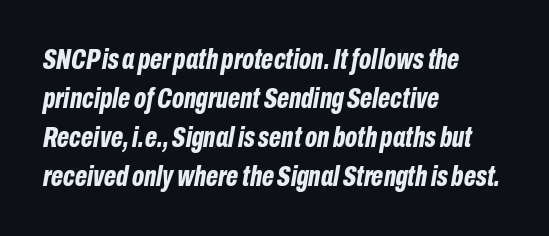
{"italic": "yes", "lean": "right", "slant_degrees": 10, "bold": "yes", "weight": "bold", "width": "condensed", "stroke_contrast": "low", "x_height": "medium", "monospaced": "no", "underline": "no", "align": "left", "line_spacing": "normal", "line_spacing_ratio": 1.34, "letter_spacing": "normal", "letter_spacing_em": 0.0, "glyph_px": 29}
